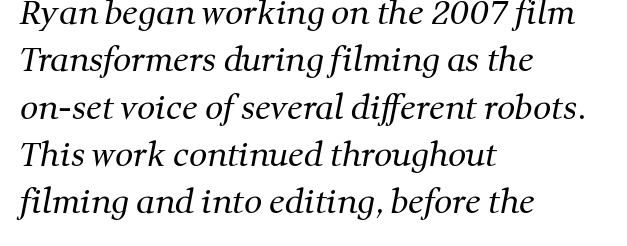
Note the varied advance widths — an 'i' is clearly narrower than an 'm'. The rag falls on the right side of this text block. Inter-character spacing is left at the font's built-in metrics. No letter is thick-stroked: the sample isn't bold. The space directly below the letters is spotless. Regarding serifs, this sample has them.
